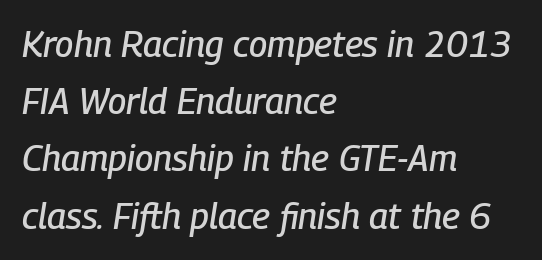
Honestly, the letter spacing is just normal — you wouldn't notice it. The passage shown leans; its letterforms are oblique. Here the designer chose a conventional face with non-uniform glyph widths. Underline: absent. The rows are spaced the way most documents space them. One-word summary of the alignment: left.
